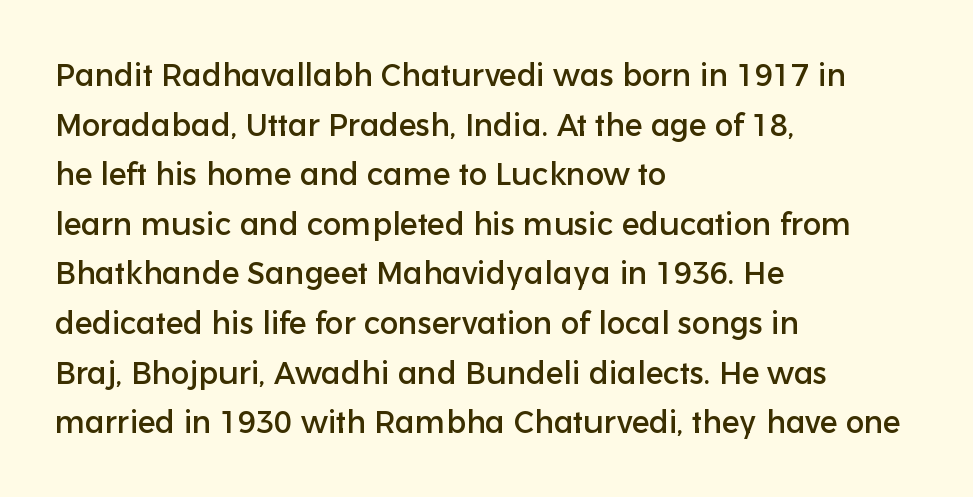
{"serif": "no", "italic": "no", "width": "normal", "stroke_contrast": "low", "x_height": "medium", "monospaced": "no", "underline": "no", "align": "left", "line_spacing": "normal", "line_spacing_ratio": 1.6, "letter_spacing": "normal", "letter_spacing_em": 0.0, "glyph_px": 31}
